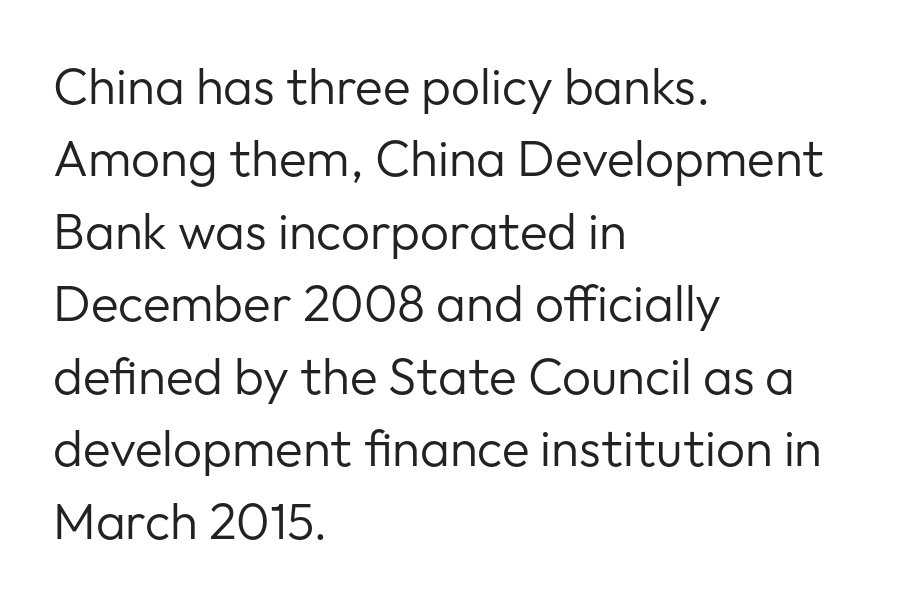
Q: Is the text bold? A: No.
Q: Is the text italic (slanted)? A: No, it is upright.
Q: Is the typeface a serif or a sans-serif typeface? A: Sans-serif.
Q: Is the text underlined? A: No.
Q: How is the paragraph aligned? A: Left-aligned.
Q: Is the spacing between letters normal or unusually wide? A: Normal.
Q: Is the spacing between lines tight, normal or loose? A: Normal.
Q: Width (condensed, normal, or wide)? A: Normal.
Q: Stroke contrast? A: Low.
Q: x-height? A: Medium.
Q: Monospaced? A: No.
